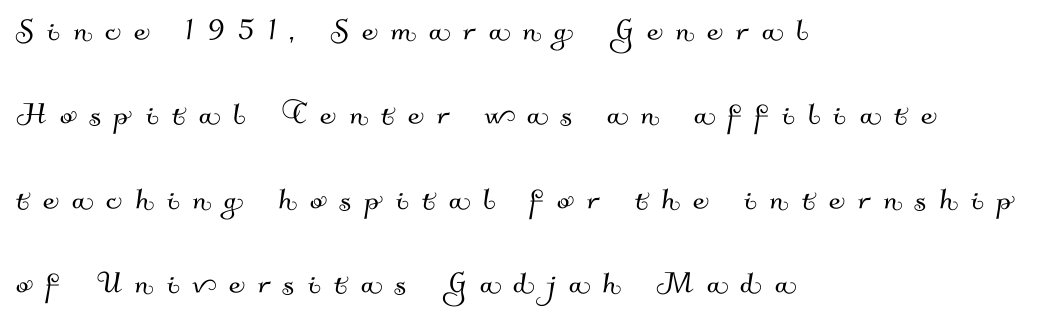
{"serif": "no", "width": "normal", "stroke_contrast": "medium", "x_height": "small", "monospaced": "no", "underline": "no", "align": "left", "line_spacing": "loose", "line_spacing_ratio": 2.28, "letter_spacing": "wide", "letter_spacing_em": 0.37, "glyph_px": 37}
